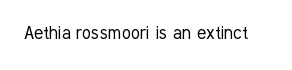
Q: Is the text bold? A: No.
Q: Is the text italic (slanted)? A: No, it is upright.
Q: Is the text underlined? A: No.
Q: Is the spacing between letters normal or unusually wide? A: Normal.
